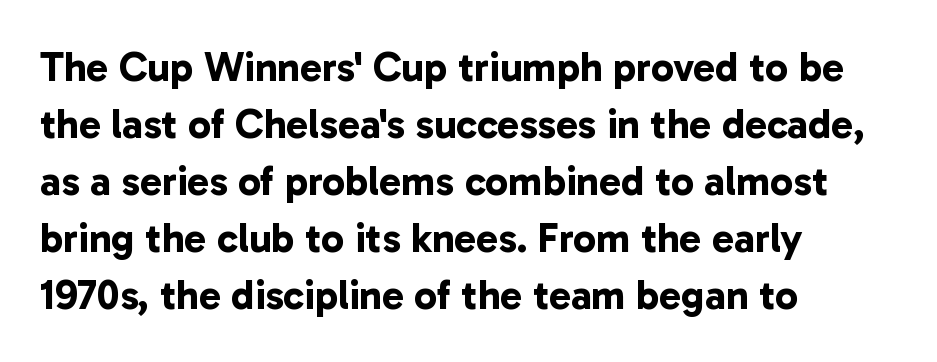
Q: Is the text bold? A: Yes.
Q: Is the typeface a serif or a sans-serif typeface? A: Sans-serif.
Q: Is the text underlined? A: No.
Q: How is the paragraph aligned? A: Left-aligned.
Q: Is the spacing between letters normal or unusually wide? A: Normal.
Q: Is the spacing between lines tight, normal or loose? A: Normal.
Q: Width (condensed, normal, or wide)? A: Normal.
Q: Stroke contrast? A: Low.
Q: x-height? A: Medium.
Q: Monospaced? A: No.
